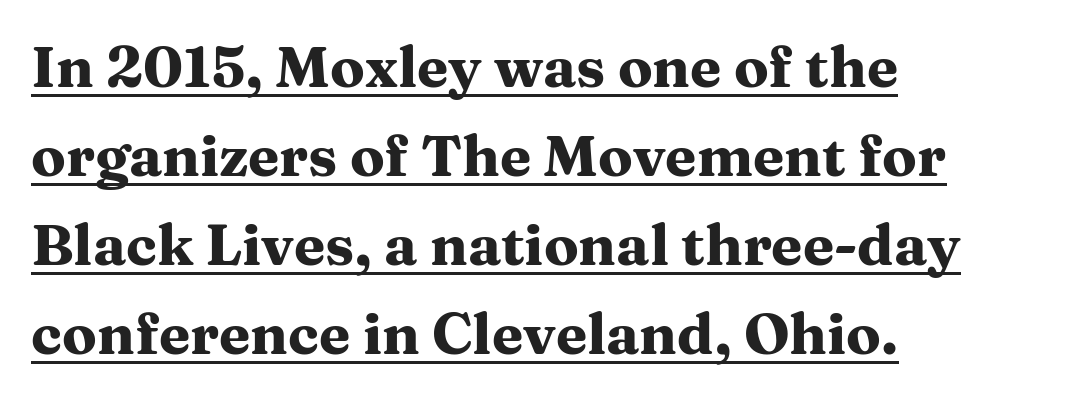
Chunky letters — that's bold for sure. This is roman type, the default non-slanted kind. The rendering uses natural spacing where letterforms have individual widths. All the whitespace from short lines collects on the right. Reading down the column, the eye jumps a familiar distance to each next line. Nobody touched the tracking dial on this one.
